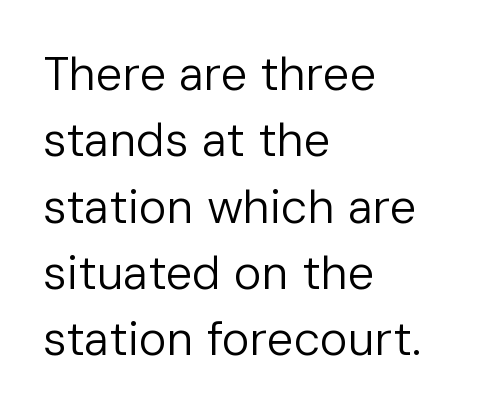
This sample has the flowing, uneven cadence of proportional lettering. The space directly below the letters is spotless. A sans-serif font was chosen for this passage. Compared with typical body copy, the letter spacing here is the same. Weight: regular or lighter. What's the leading like? Ordinary, nothing unusual.
